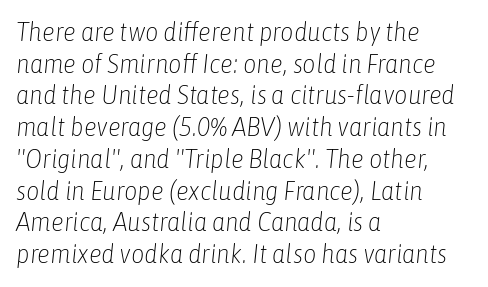
Caption: multi-line text, flush left, ragged right. Rendered with sloped, italic letterforms. Here the glyphs are tracked normally, forming tight word shapes. Compared with a typical body face, this is equally light or lighter still.
